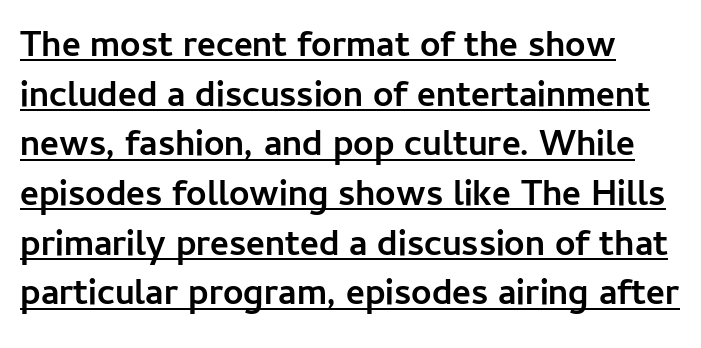
Does the type have serifs? No, each stem ends abruptly. Each glyph is drawn with heavy, bold strokes. In terms of leading, this rendering sits right in the middle. Spacing between characters is what you'd get straight out of the box. Character widths vary here, with narrow letters taking less room than wide ones. Ordinary non-slanted type is in use.
